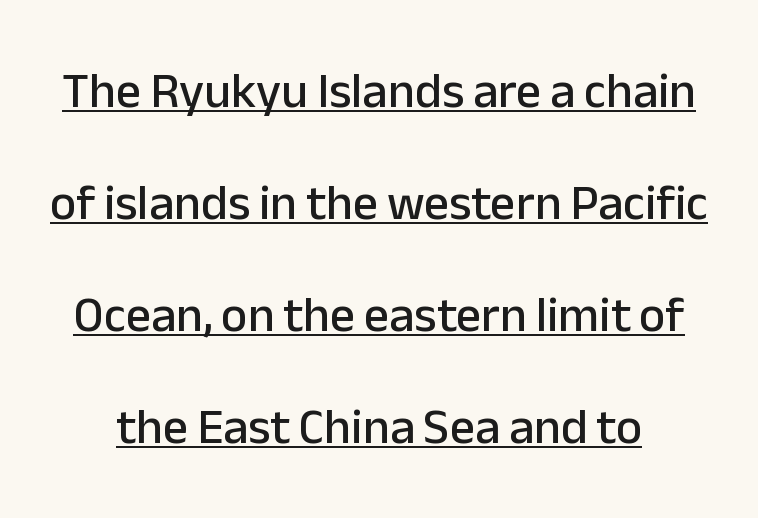
Q: Is the text italic (slanted)? A: No, it is upright.
Q: Is the typeface a serif or a sans-serif typeface? A: Sans-serif.
Q: Is the text underlined? A: Yes.
Q: Is the spacing between letters normal or unusually wide? A: Normal.
Q: Is the spacing between lines tight, normal or loose? A: Loose.
Q: Width (condensed, normal, or wide)? A: Normal.
Q: Stroke contrast? A: Low.
Q: x-height? A: Medium.
Q: Monospaced? A: No.
